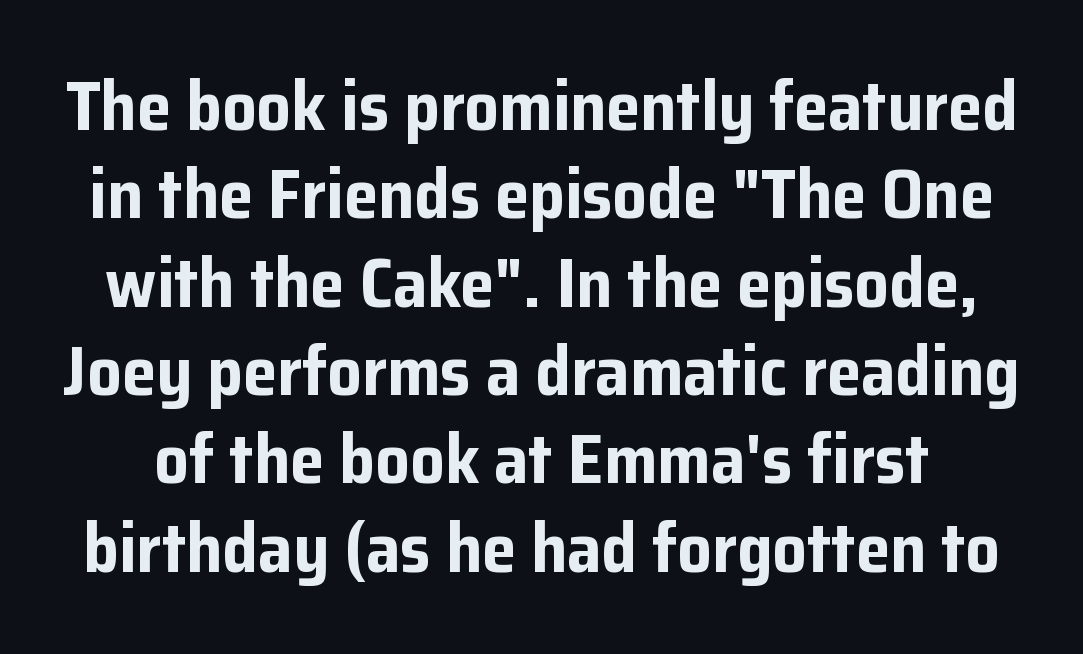
{"serif": "no", "italic": "no", "bold": "yes", "weight": "bold", "width": "normal", "stroke_contrast": "low", "x_height": "medium", "monospaced": "no", "underline": "no", "line_spacing": "normal", "line_spacing_ratio": 1.28, "letter_spacing": "normal", "letter_spacing_em": 0.0, "glyph_px": 69}
